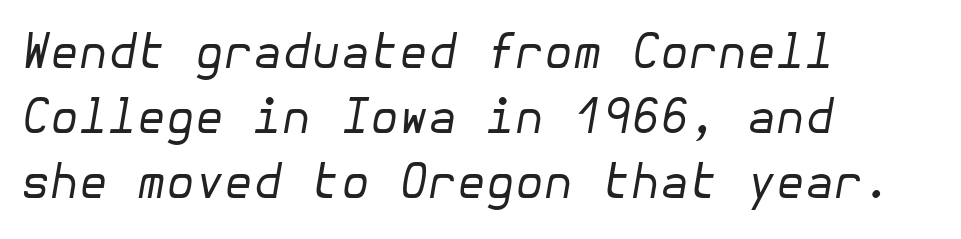
The specimen omits any rule beneath the text block's lines. Each stroke keeps to a modest, everyday thickness or less. If you drew a line through each stem, it would be angled. The paragraph has a hard left edge and a soft right edge. A typesetter would call this leading conventional body-copy spacing. Nobody touched the tracking dial on this one.
